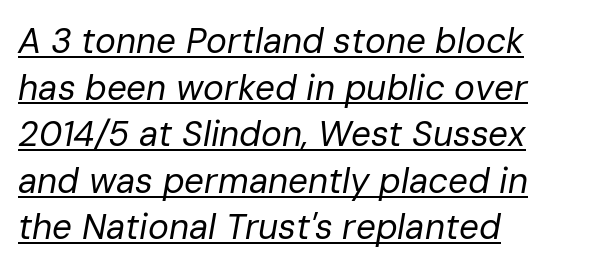
If you drew a ruler down the left edge, every line would touch it. Think of a printed novel: that variable character pitch is what you see here. In terms of posture, this sample is oblique. You could call the tracking neutral — neither tight nor loose.
